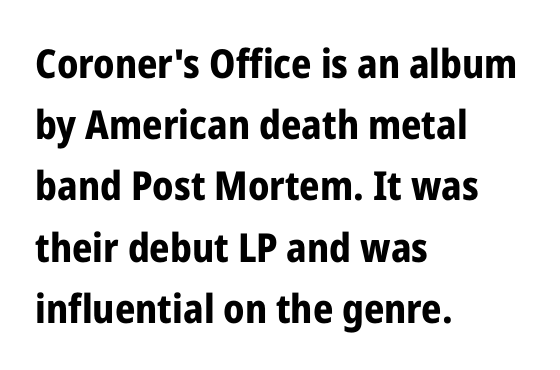
Q: Is the text bold? A: Yes.
Q: Is the text italic (slanted)? A: No, it is upright.
Q: Is the typeface a serif or a sans-serif typeface? A: Sans-serif.
Q: Is the text underlined? A: No.
Q: How is the paragraph aligned? A: Left-aligned.
Q: Is the spacing between letters normal or unusually wide? A: Normal.
Q: Is the spacing between lines tight, normal or loose? A: Normal.
Q: Width (condensed, normal, or wide)? A: Condensed.
Q: Stroke contrast? A: Low.
Q: x-height? A: Medium.
Q: Monospaced? A: No.
